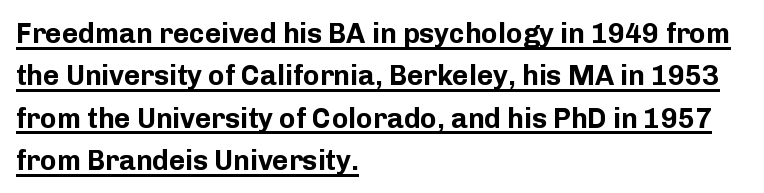
The image shows 28 px bold sans-serif type, upright; set left-aligned, normal line spacing (1.51x), normal letter spacing, underlined; low stroke contrast and a medium x-height.
